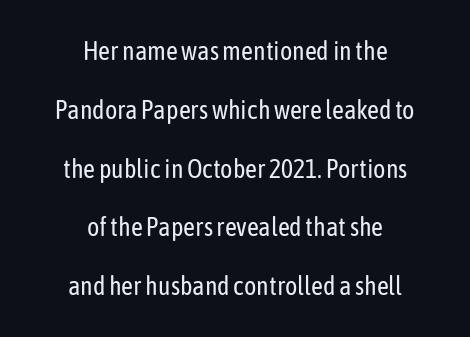
{"italic": "no", "bold": "no", "underline": "no", "align": "center", "line_spacing": "loose", "line_spacing_ratio": 2.26, "letter_spacing": "normal", "letter_spacing_em": 0.0, "glyph_px": 26}
